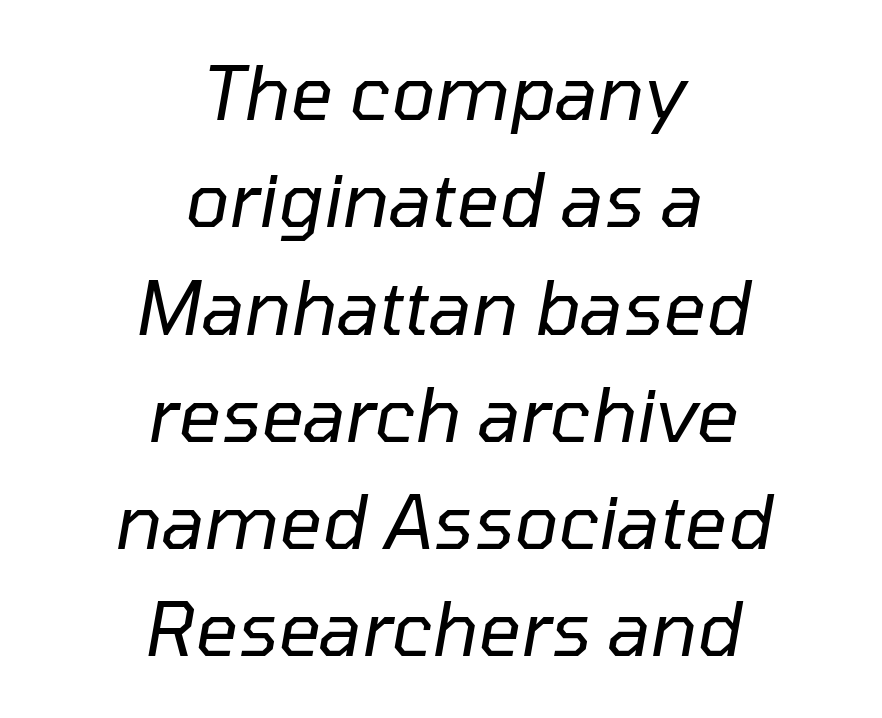
Slanted lettering throughout. Line starts and ends both wander, symmetrically. Character widths vary here, with narrow letters taking less room than wide ones. What's the leading like? Ordinary, nothing unusual. The face looks like a standard text weight, possibly lighter.
